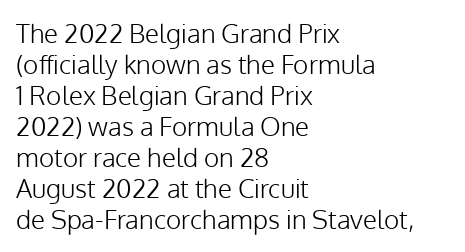
Q: Is the text bold? A: No.
Q: Is the text italic (slanted)? A: No, it is upright.
Q: Is the text underlined? A: No.
Q: How is the paragraph aligned? A: Left-aligned.
Q: Is the spacing between letters normal or unusually wide? A: Normal.
